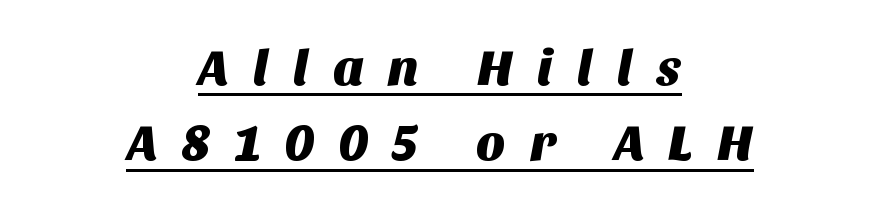
Vertically, the passage feels balanced, rows spaced as you'd expect. Notice how a bar underscores the lettering throughout. Horizontal alignment here is central, giving a formal, balanced look. Each letter's strokes conclude bluntly, with no projecting serifs. Character widths vary here, with narrow letters taking less room than wide ones.
